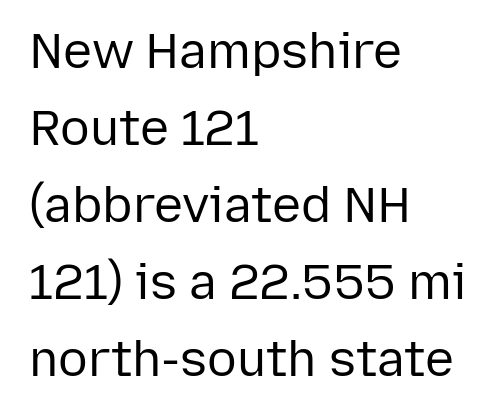
{"serif": "no", "italic": "no", "bold": "no", "weight": "regular", "width": "normal", "stroke_contrast": "low", "x_height": "medium", "monospaced": "no", "underline": "no", "align": "left", "line_spacing": "normal", "line_spacing_ratio": 1.57, "letter_spacing": "normal", "letter_spacing_em": 0.0, "glyph_px": 49}
